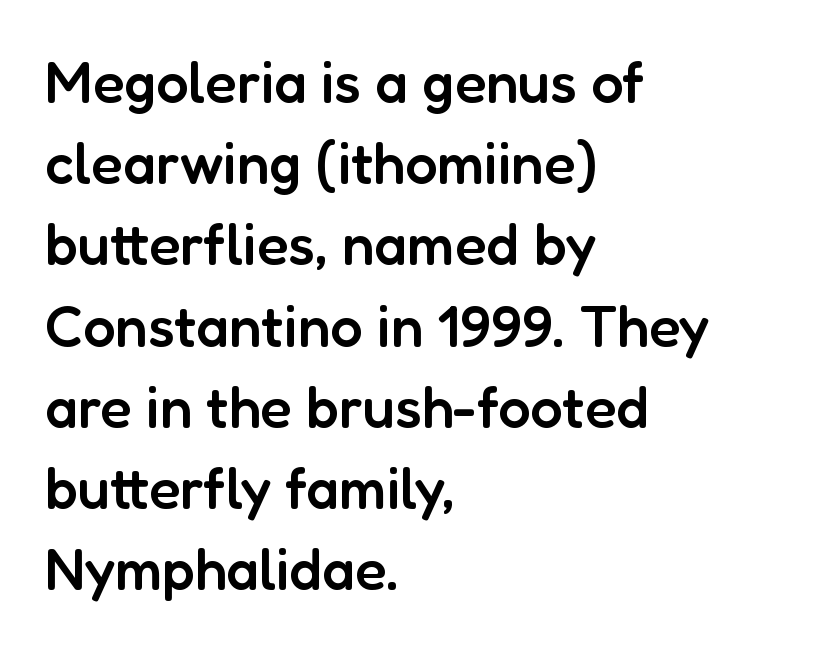
{"serif": "no", "italic": "no", "bold": "semi", "weight": "semibold", "width": "normal", "stroke_contrast": "low", "x_height": "medium", "monospaced": "no", "underline": "no", "align": "left", "line_spacing": "normal", "line_spacing_ratio": 1.4, "letter_spacing": "normal", "letter_spacing_em": 0.0, "glyph_px": 58}
